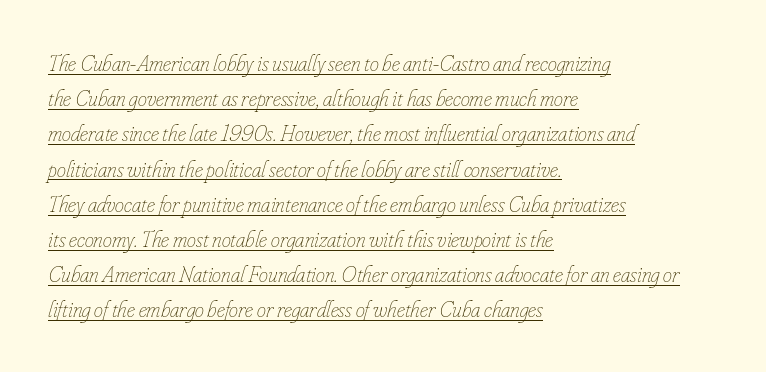
Every word sits above its own underline. The lines are quadded left. The gaps between neighbouring characters are ordinary and unremarkable. Evenly set lines give the paragraph a standard silhouette.
